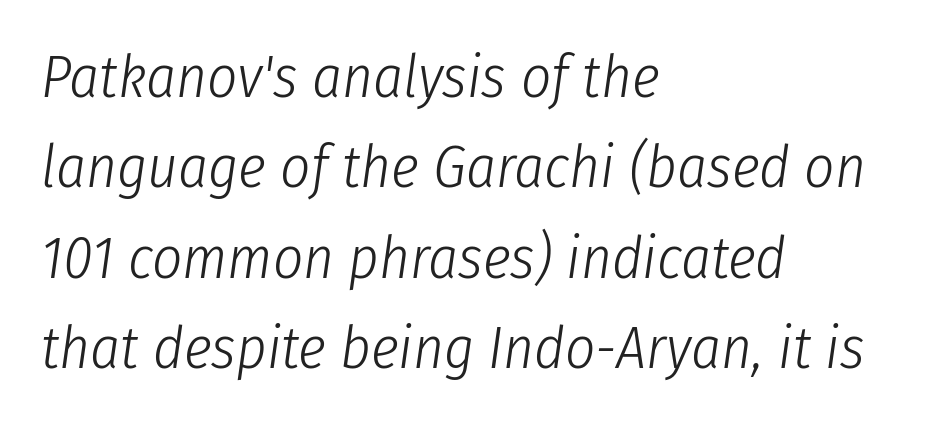
{"italic": "yes", "lean": "right", "slant_degrees": 8, "bold": "no", "weight": "light", "width": "condensed", "stroke_contrast": "low", "x_height": "medium", "monospaced": "no", "underline": "no", "align": "left", "line_spacing": "normal", "line_spacing_ratio": 1.53, "letter_spacing": "normal", "letter_spacing_em": 0.0, "glyph_px": 59}
